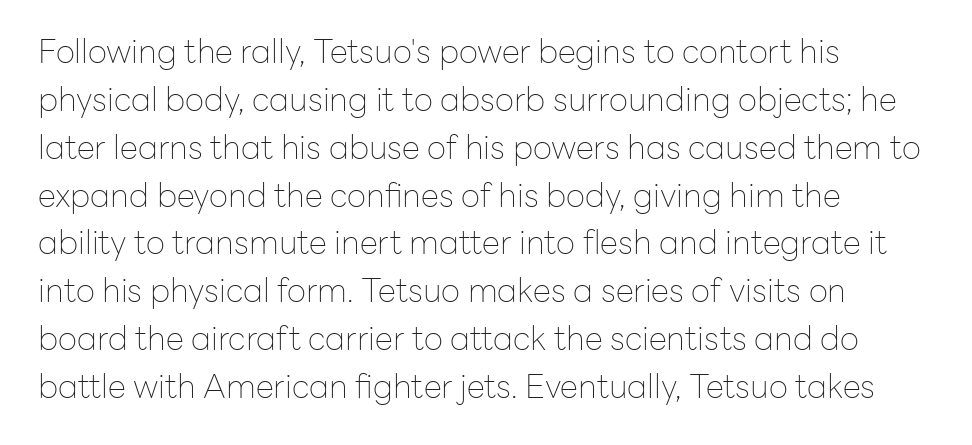
Q: Is the text bold? A: No.
Q: Is the text italic (slanted)? A: No, it is upright.
Q: Is the typeface a serif or a sans-serif typeface? A: Sans-serif.
Q: Is the text underlined? A: No.
Q: How is the paragraph aligned? A: Left-aligned.
Q: Is the spacing between letters normal or unusually wide? A: Normal.
Q: Is the spacing between lines tight, normal or loose? A: Normal.
Q: Width (condensed, normal, or wide)? A: Normal.
Q: Stroke contrast? A: Low.
Q: x-height? A: Medium.
Q: Monospaced? A: No.
